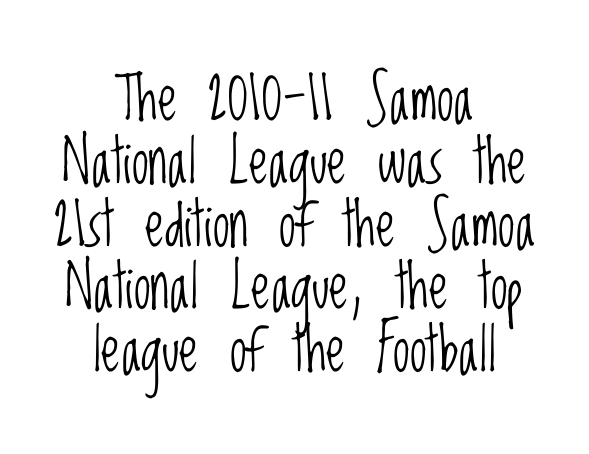
{"serif": "no", "italic": "no", "bold": "no", "weight": "light", "width": "condensed", "stroke_contrast": "low", "x_height": "large", "monospaced": "no", "underline": "no", "align": "center", "line_spacing": "tight", "line_spacing_ratio": 1.03, "letter_spacing": "normal", "letter_spacing_em": 0.0, "glyph_px": 61}
